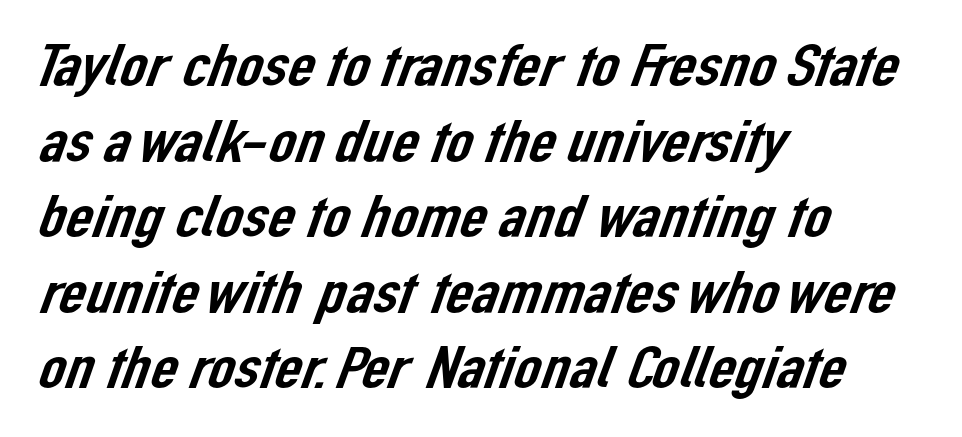
Q: Is the typeface a serif or a sans-serif typeface? A: Sans-serif.
Q: Is the text underlined? A: No.
Q: How is the paragraph aligned? A: Left-aligned.
Q: Is the spacing between letters normal or unusually wide? A: Normal.
Q: Is the spacing between lines tight, normal or loose? A: Normal.
Q: Width (condensed, normal, or wide)? A: Normal.
Q: Stroke contrast? A: Low.
Q: x-height? A: Medium.
Q: Monospaced? A: No.
